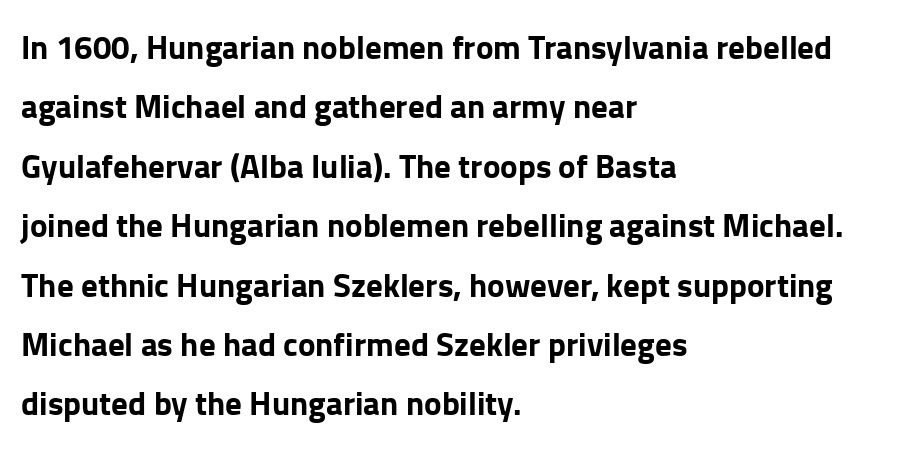
This sample is left-justified, so line endings fall wherever the words run out. The letters carry no serifs — their stems end cleanly without finishing strokes. How are the letters spaced? Ordinarily, with no added tracking. The typography opts for an upright posture over an oblique one.
